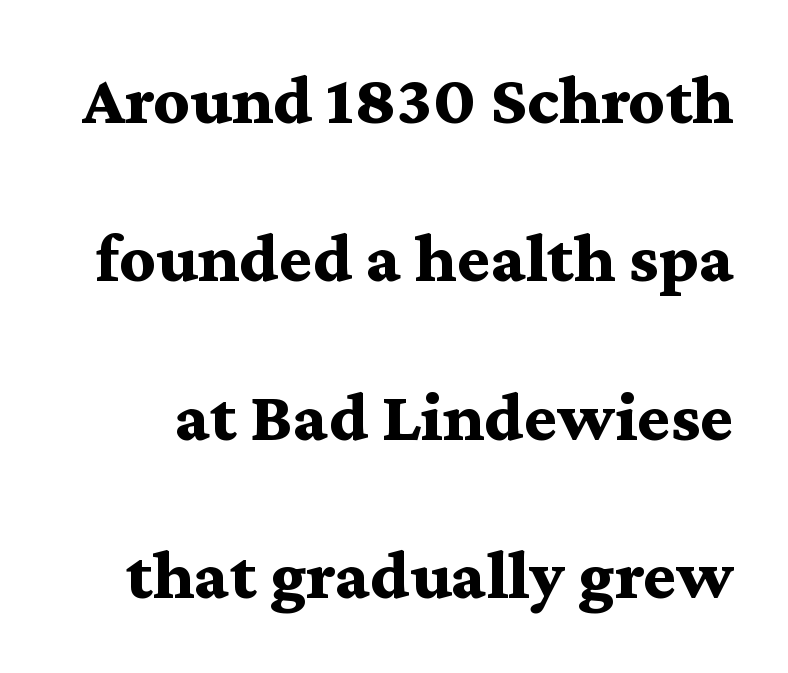
Q: Is the text bold? A: Yes.
Q: Is the text italic (slanted)? A: No, it is upright.
Q: Is the typeface a serif or a sans-serif typeface? A: Serif.
Q: Is the text underlined? A: No.
Q: Is the spacing between letters normal or unusually wide? A: Normal.
Q: Is the spacing between lines tight, normal or loose? A: Loose.
Q: Width (condensed, normal, or wide)? A: Wide.
Q: Stroke contrast? A: Medium.
Q: x-height? A: Medium.
Q: Monospaced? A: No.
